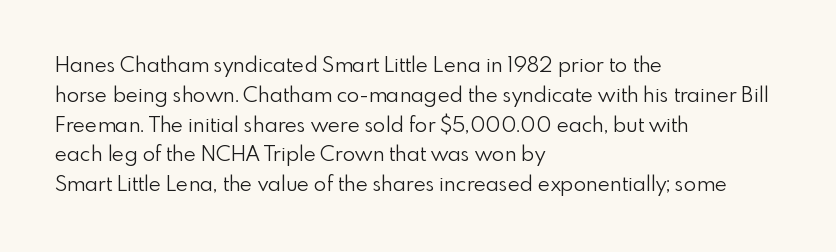
The image shows 21 px text type, upright; set left-aligned, normal line spacing (1.42x), normal letter spacing, not underlined.
